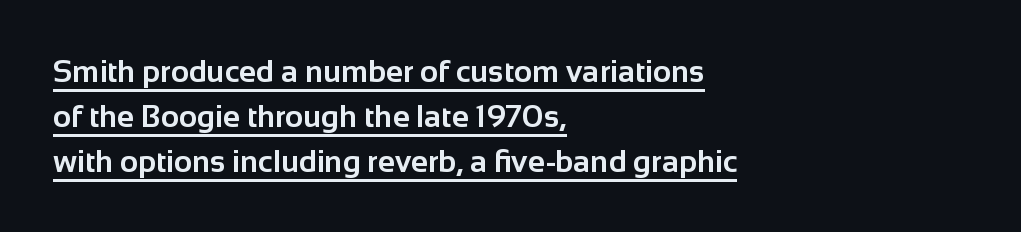
Here the glyphs are tracked normally, forming tight word shapes. Is there much room between lines? A standard amount, neither cramped nor airy. I'd describe the lettering as bold — thick and assertive. The letters carry no serifs — their stems end cleanly without finishing strokes. Each line starts at the same left margin while the right side varies.
